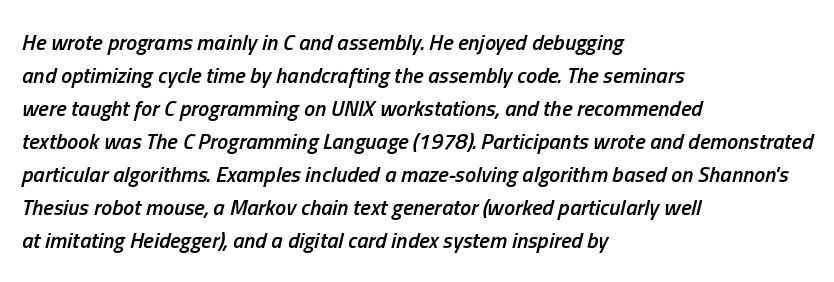
Q: Is the text bold? A: Semi-bold.
Q: Is the text italic (slanted)? A: Yes, it leans right by about 13 degrees.
Q: Is the text underlined? A: No.
Q: How is the paragraph aligned? A: Left-aligned.
Q: Is the spacing between letters normal or unusually wide? A: Normal.
Q: Is the spacing between lines tight, normal or loose? A: Normal.
